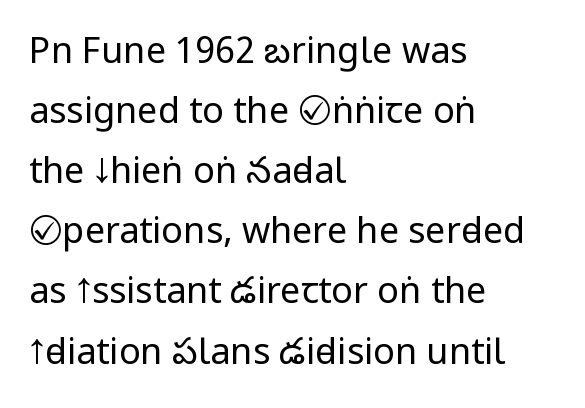
{"serif": "no", "italic": "no", "bold": "no", "weight": "regular", "width": "condensed", "stroke_contrast": "low", "x_height": "large", "monospaced": "no", "underline": "no", "align": "left", "line_spacing": "normal", "line_spacing_ratio": 1.67, "letter_spacing": "normal", "letter_spacing_em": 0.0, "glyph_px": 36}
